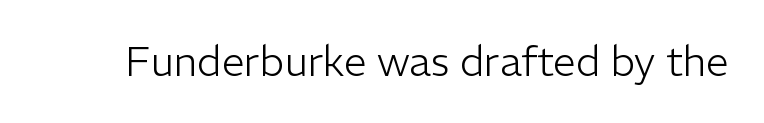
{"serif": "no", "italic": "no", "bold": "no", "weight": "light", "width": "normal", "stroke_contrast": "low", "x_height": "medium", "monospaced": "no", "underline": "no", "letter_spacing": "normal", "letter_spacing_em": 0.0, "glyph_px": 41}
